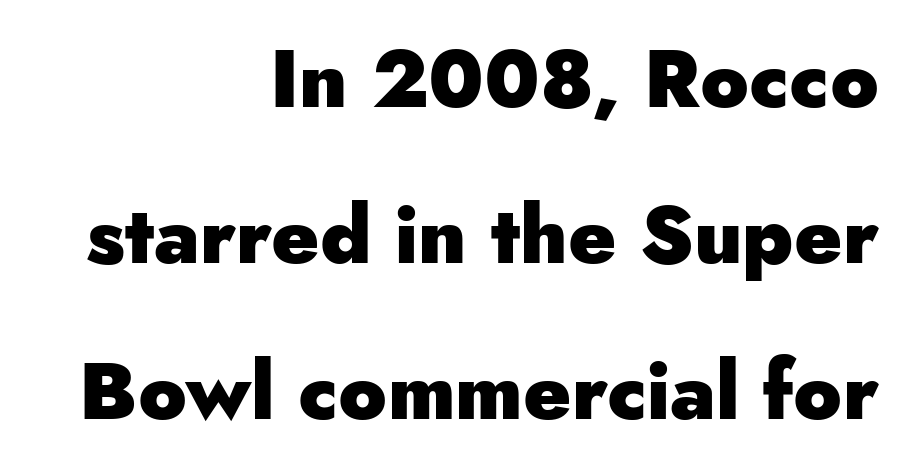
Short and long lines alike share a common ending point at right. Vertical strokes here are truly vertical. Observe the absence of serifs on each vertical stroke in this sample. Here the designer chose a conventional face with non-uniform glyph widths.
